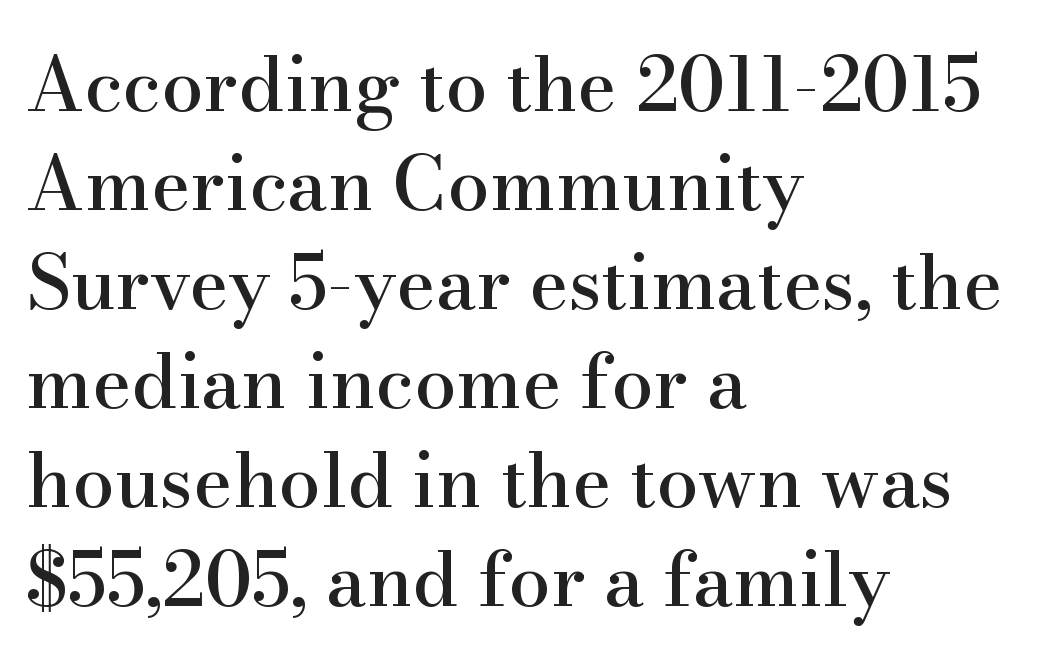
Is this a fixed-width face? No — the glyphs have proportional, varying widths. Descenders hang freely into open space. In terms of posture, this sample is upright. Small tapered or slab feet sit at the stroke ends, so this counts as serif. This block has exactly the height ordinary leading produces. Layout note: lines flush left.
